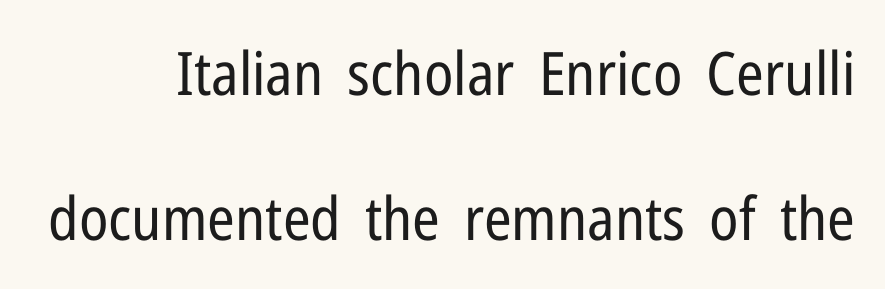
Lines of text with bare space underneath. Here the glyphs are tracked normally, forming tight word shapes. The strokes are not fattened; the text isn't bold. Check where the strokes stop: nothing finishes them off — pure sans. Does the lettering tilt? It doesn't — this is upright. These lines are rendered in a variable-pitch font.
